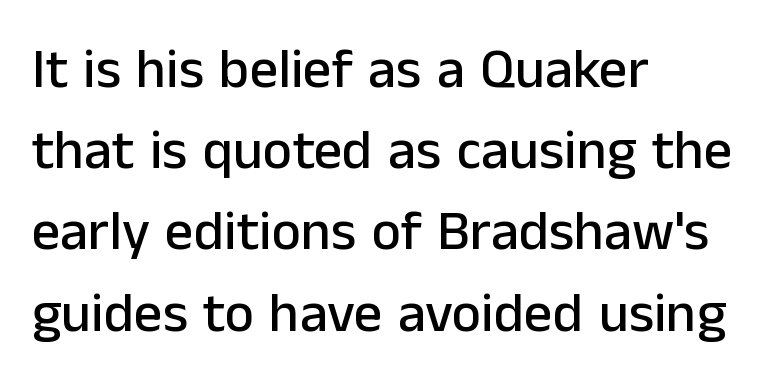
{"serif": "no", "italic": "no", "width": "normal", "stroke_contrast": "low", "x_height": "medium", "monospaced": "no", "underline": "no", "align": "left", "line_spacing": "normal", "line_spacing_ratio": 1.45, "letter_spacing": "normal", "letter_spacing_em": 0.0, "glyph_px": 56}
